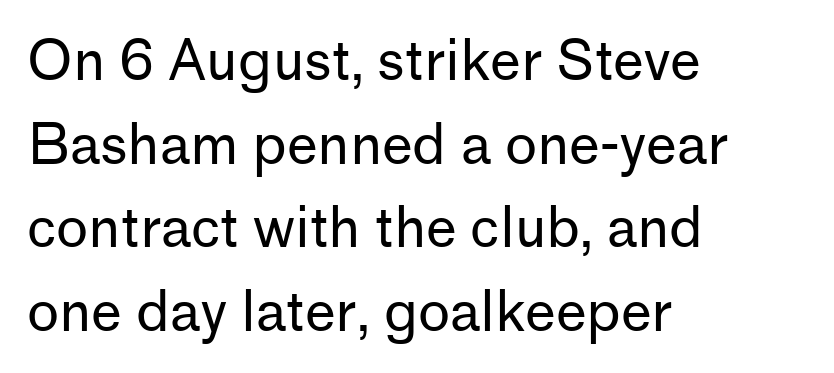
The image shows 55 px regular-weight sans-serif type, upright; set left-aligned, normal line spacing (1.52x), normal letter spacing, not underlined; low stroke contrast and a medium x-height.
